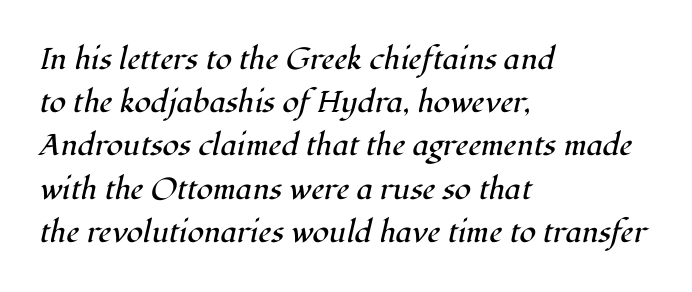
The image shows 30 px regular-weight serif type, italic (leaning right); set left-aligned, normal line spacing (1.44x), normal letter spacing, not underlined; high stroke contrast and a medium x-height.
